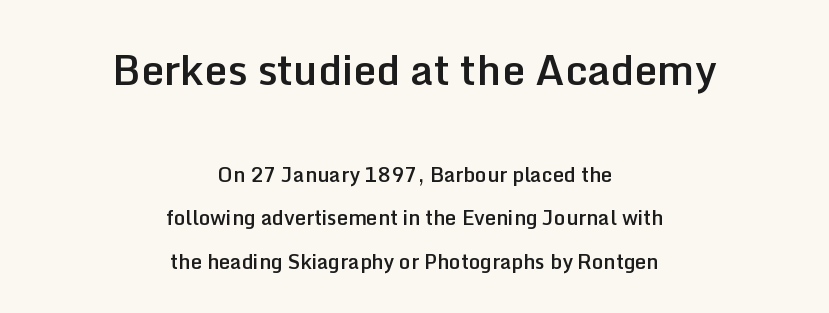
The image shows 41 px semibold sans-serif type, upright; set centered, loose line spacing (2.17x), normal letter spacing, not underlined; the first (top) block is 2.05x larger; low stroke contrast and a medium x-height.
